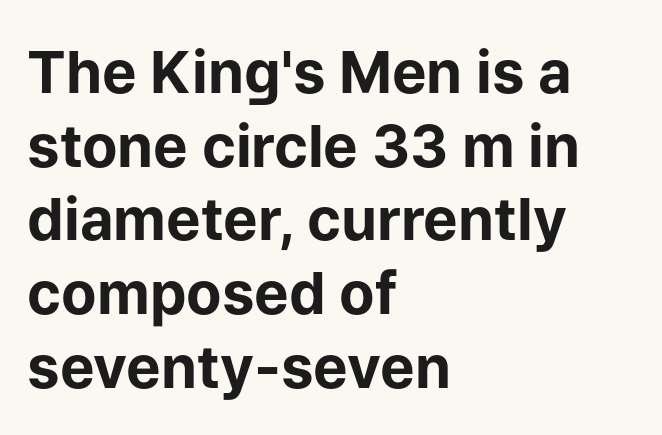
I'd call this a sans setting — the letters go barefoot. The face used here is proportionally spaced, like ordinary book or web type. Does the weight exceed regular? Yes, all the way to bold. The rendering anchors every line to the left-hand side. Students, observe: this is what conventionally led text looks like.
